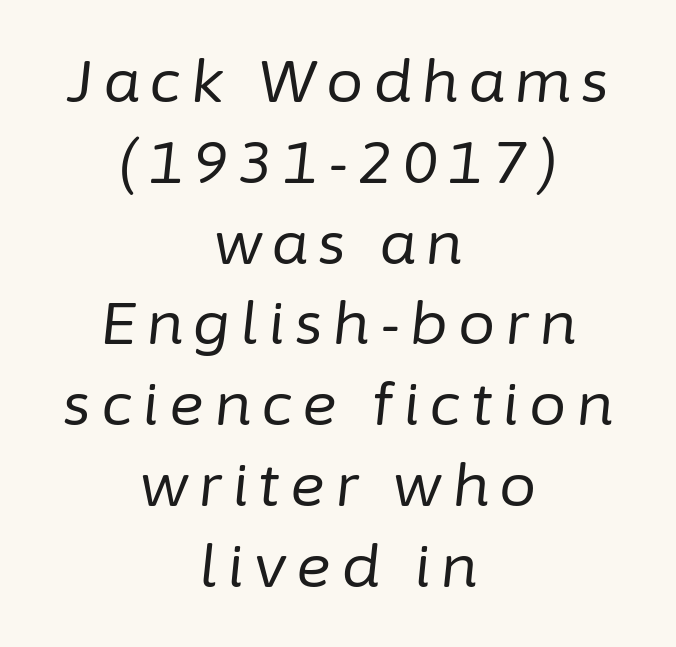
The image shows 59 px regular-weight type, italic (leaning right); set centered, normal line spacing (1.37x), not underlined; low stroke contrast and a medium x-height.
